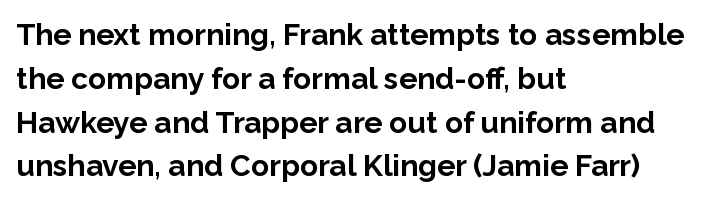
The image shows 30 px bold sans-serif type, upright; set left-aligned, normal line spacing (1.46x), normal letter spacing, not underlined; low stroke contrast and a medium x-height.
